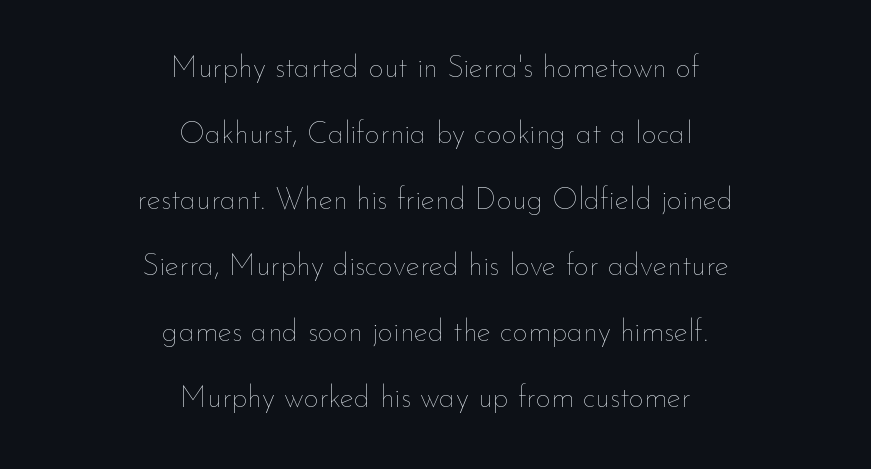
The image shows 30 px thin type, upright; set centered, loose line spacing (2.2x), normal letter spacing, not underlined; low stroke contrast and a small x-height.
